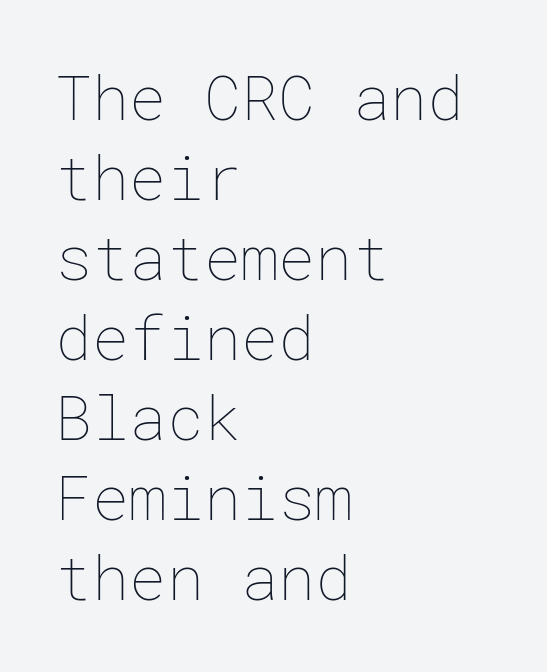
This rendering leaves character spacing at its baseline value. The cut favours lightness, reaching ordinary text weight at its darkest. The gap between lines stays unmarked. The specimen reads as upright at a glance. Leading: standard. Caption: multi-line text, flush left, ragged right.
